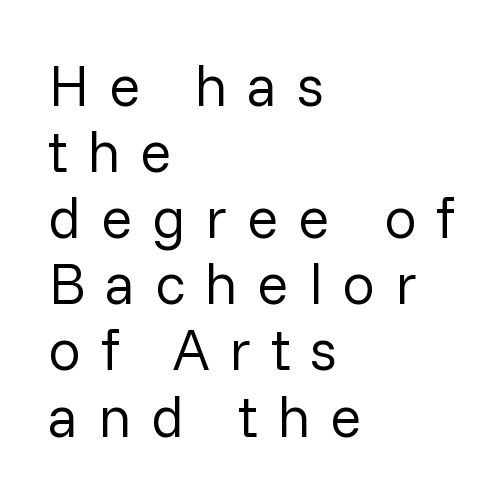
The image shows 58 px regular-weight sans-serif type, upright; set left-aligned, tight line spacing (1.14x), unusually wide letter spacing (+0.34 em), not underlined; low stroke contrast and a medium x-height.
